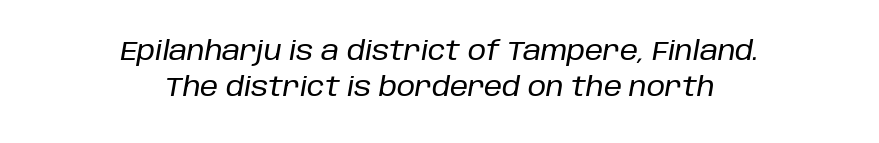
{"italic": "yes", "lean": "right", "slant_degrees": 10, "underline": "no", "align": "center", "line_spacing": "normal", "line_spacing_ratio": 1.39, "letter_spacing": "normal", "letter_spacing_em": 0.0, "glyph_px": 26}
